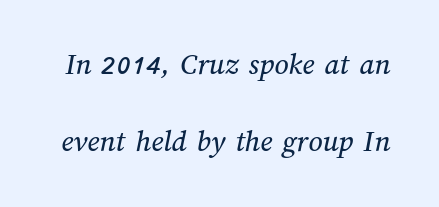
Q: Is the text underlined? A: No.
Q: Is the spacing between letters normal or unusually wide? A: Normal.
Q: Is the spacing between lines tight, normal or loose? A: Loose.
Q: Width (condensed, normal, or wide)? A: Normal.
Q: Stroke contrast? A: Medium.
Q: x-height? A: Medium.
Q: Monospaced? A: No.
